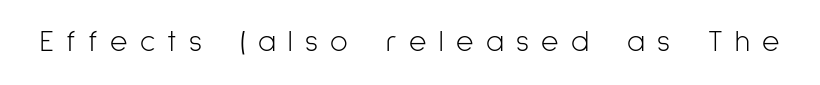
The image shows 30 px light, condensed sans-serif type, upright; set unusually wide letter spacing (+0.41 em), not underlined; low stroke contrast and a medium x-height.
